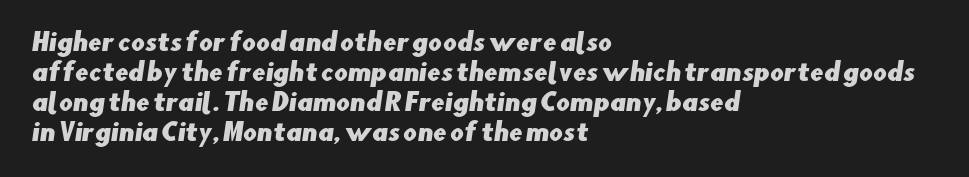
The image shows 24 px text type; set left-aligned, normal line spacing (1.25x), normal letter spacing, not underlined.
